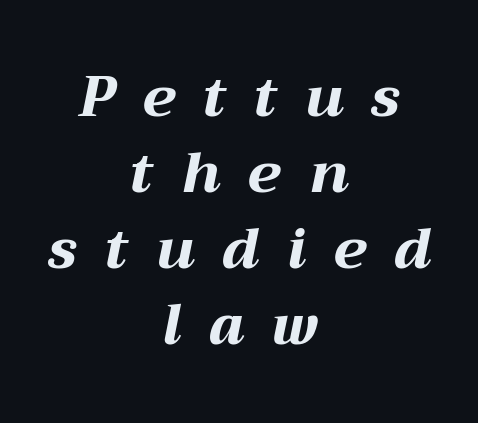
These lines are centered, leaving both edges ragged. In terms of posture, this sample is oblique. A typesetter would call this proportional, since set widths differ per character. Compared with typical body copy, the letter spacing here is much looser. Just letters on the line, the space beneath them empty.
